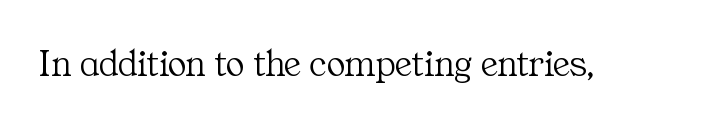
The image shows 39 px light serif type, upright; set normal letter spacing, not underlined; medium stroke contrast and a medium x-height.
